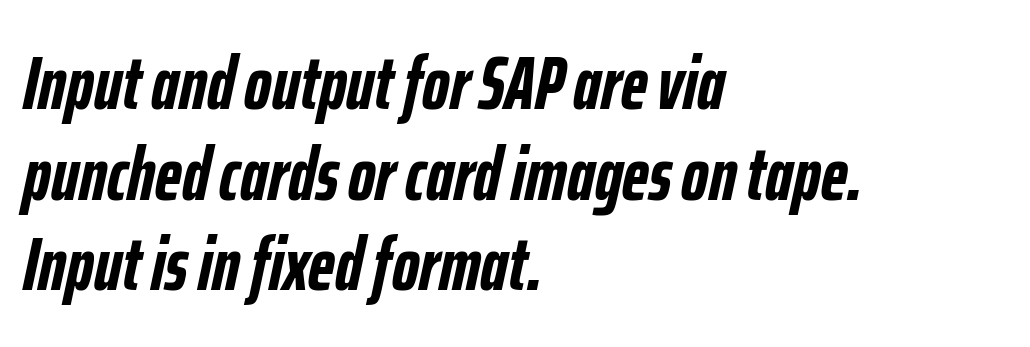
The image shows 75 px semibold, condensed type, italic (leaning right); set left-aligned, line spacing 1.21x, normal letter spacing, not underlined; low stroke contrast and a medium x-height.
